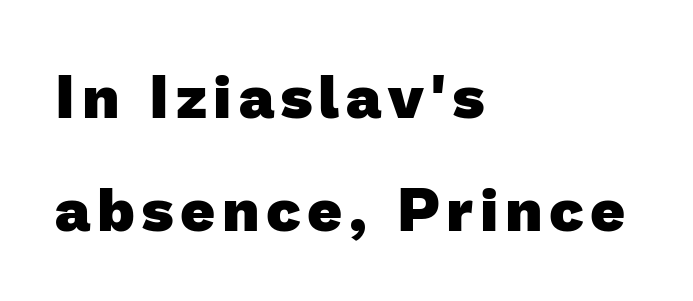
These lines carry a lot of weight — the face is fully bold. This sample has the flowing, uneven cadence of proportional lettering. The paragraph has a hard left edge and a soft right edge. Has an underline been added? It has not. Nothing sits at the stroke ends, so this counts as sans-serif.
